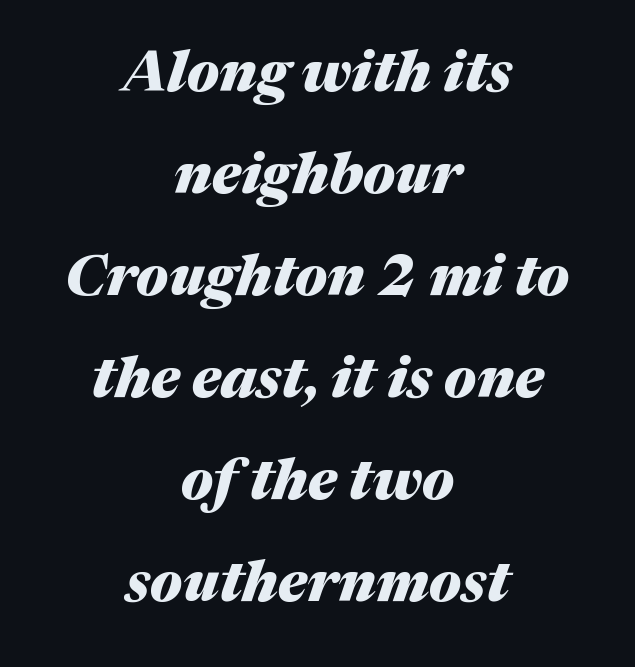
Italic? Definitely — the glyphs are oblique. The letterforms sit shoulder to shoulder at normal distance. Horizontal alignment here is central, giving a formal, balanced look. These words are printed bold, with thick strokes throughout. Check under the words: just untouched page.
